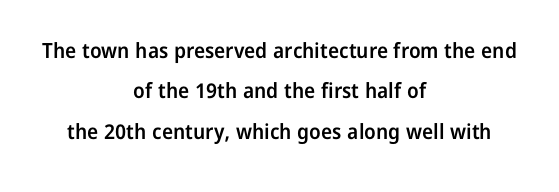
Q: Is the text bold? A: Semi-bold.
Q: Is the text italic (slanted)? A: No, it is upright.
Q: Is the text underlined? A: No.
Q: How is the paragraph aligned? A: Centered.
Q: Is the spacing between letters normal or unusually wide? A: Normal.
Q: Is the spacing between lines tight, normal or loose? A: Loose.
